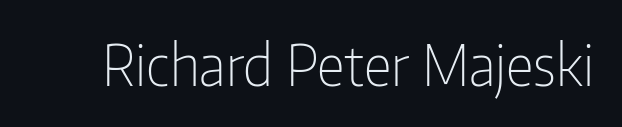
Q: Is the text bold? A: No.
Q: Is the text italic (slanted)? A: No, it is upright.
Q: Is the typeface a serif or a sans-serif typeface? A: Sans-serif.
Q: Is the text underlined? A: No.
Q: Is the spacing between letters normal or unusually wide? A: Normal.
Q: Width (condensed, normal, or wide)? A: Condensed.
Q: Stroke contrast? A: Low.
Q: x-height? A: Medium.
Q: Monospaced? A: No.
